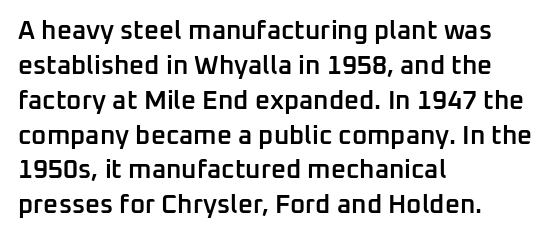
The image shows 26 px text type, upright; set left-aligned, normal line spacing (1.34x), normal letter spacing, not underlined.
